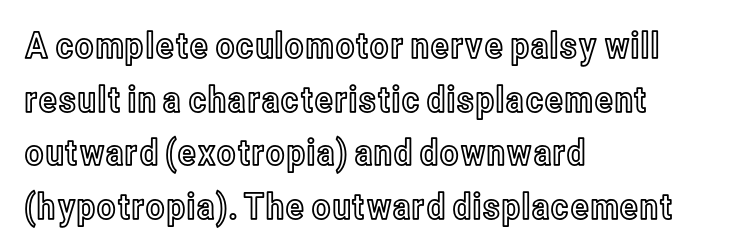
Q: Is the text italic (slanted)? A: No, it is upright.
Q: Is the text underlined? A: No.
Q: How is the paragraph aligned? A: Left-aligned.
Q: Is the spacing between letters normal or unusually wide? A: Normal.
Q: Is the spacing between lines tight, normal or loose? A: Normal.
Q: Width (condensed, normal, or wide)? A: Condensed.
Q: x-height? A: Medium.
Q: Monospaced? A: No.
